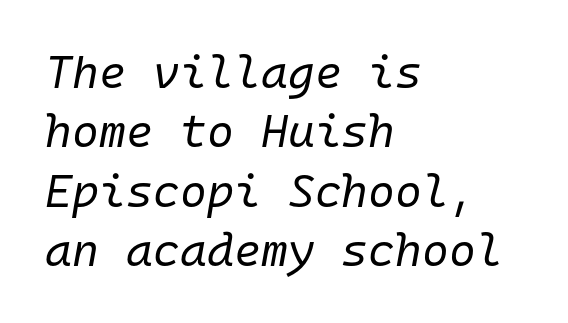
Spacing verdict: monospaced, one width for all characters. The weight would be labelled regular, book, light, or lighter still. The lines sit at an ordinary, default distance from one another. The specimen reads as italic at a glance.
